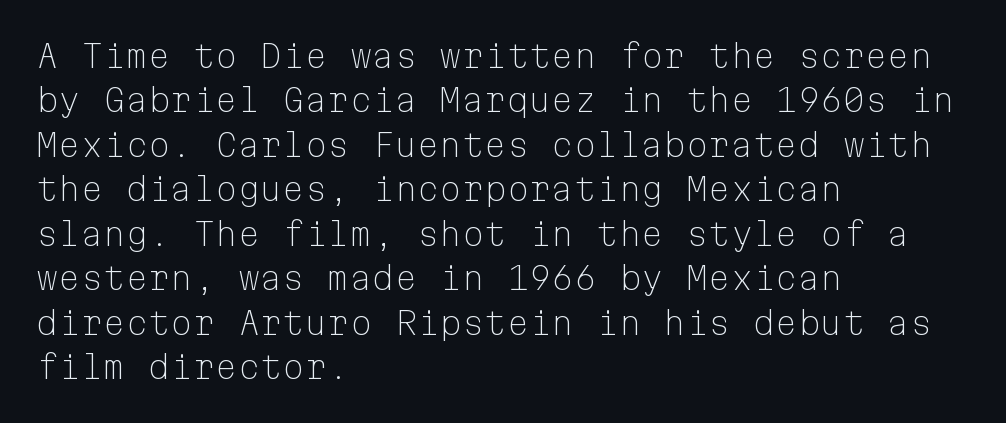
Q: Is the text bold? A: No.
Q: Is the text italic (slanted)? A: No, it is upright.
Q: Is the typeface a serif or a sans-serif typeface? A: Sans-serif.
Q: Is the text underlined? A: No.
Q: How is the paragraph aligned? A: Left-aligned.
Q: Is the spacing between letters normal or unusually wide? A: Normal.
Q: Is the spacing between lines tight, normal or loose? A: Normal.
Q: Width (condensed, normal, or wide)? A: Normal.
Q: Stroke contrast? A: Low.
Q: x-height? A: Medium.
Q: Monospaced? A: Yes.
